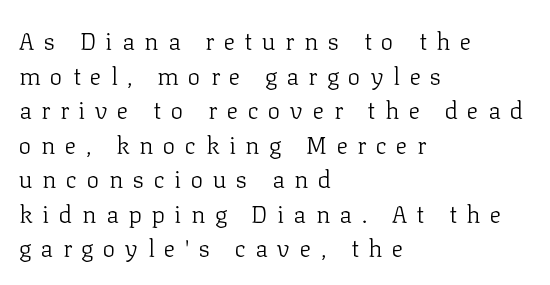
The image shows 24 px text type, upright; set left-aligned, normal line spacing (1.44x), unusually wide letter spacing (+0.4 em), not underlined.
